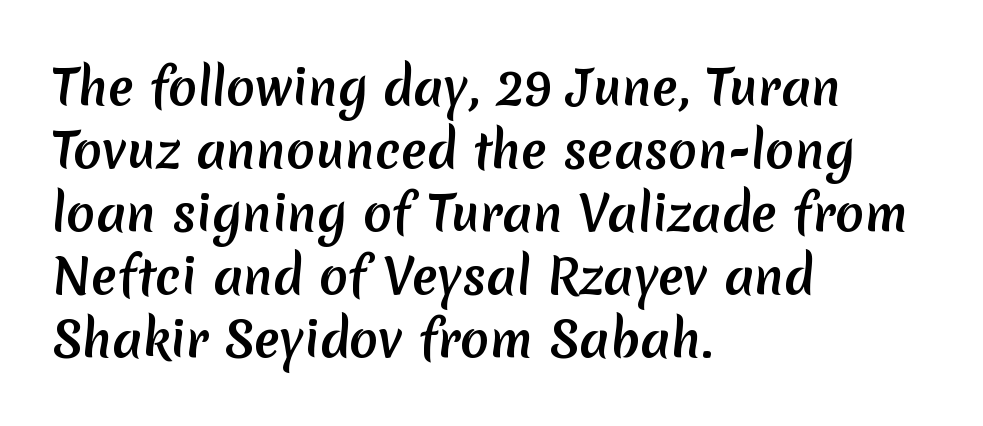
Q: Is the text bold? A: Yes.
Q: Is the typeface a serif or a sans-serif typeface? A: Sans-serif.
Q: Is the text underlined? A: No.
Q: How is the paragraph aligned? A: Left-aligned.
Q: Is the spacing between letters normal or unusually wide? A: Normal.
Q: Is the spacing between lines tight, normal or loose? A: Normal.
Q: Width (condensed, normal, or wide)? A: Normal.
Q: Stroke contrast? A: Low.
Q: x-height? A: Medium.
Q: Monospaced? A: No.
